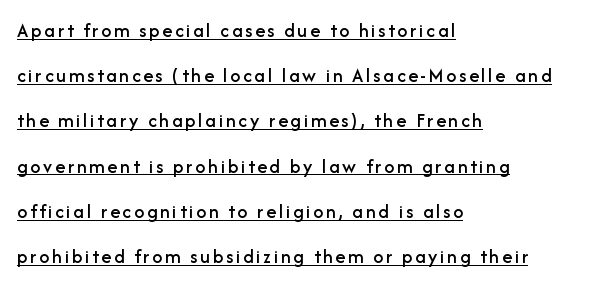
The image shows 20 px text type, upright; set left-aligned, loose line spacing (2.26x), underlined.
